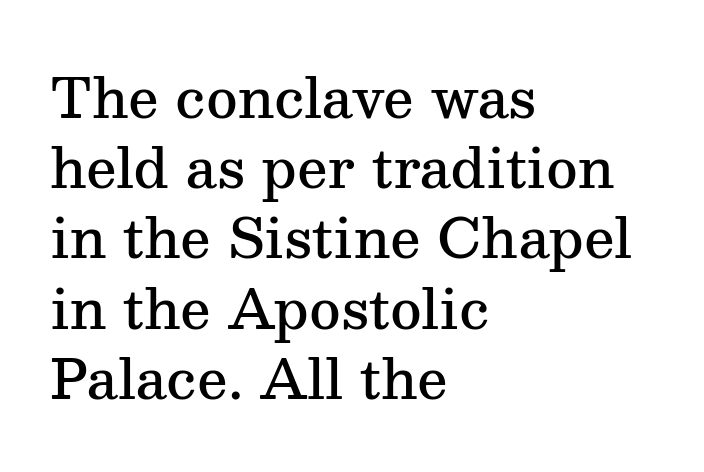
Q: Is the text bold? A: Semi-bold.
Q: Is the text italic (slanted)? A: No, it is upright.
Q: Is the typeface a serif or a sans-serif typeface? A: Serif.
Q: Is the text underlined? A: No.
Q: How is the paragraph aligned? A: Left-aligned.
Q: Is the spacing between letters normal or unusually wide? A: Normal.
Q: Is the spacing between lines tight, normal or loose? A: Normal.
Q: Width (condensed, normal, or wide)? A: Normal.
Q: Stroke contrast? A: Medium.
Q: x-height? A: Medium.
Q: Monospaced? A: No.
